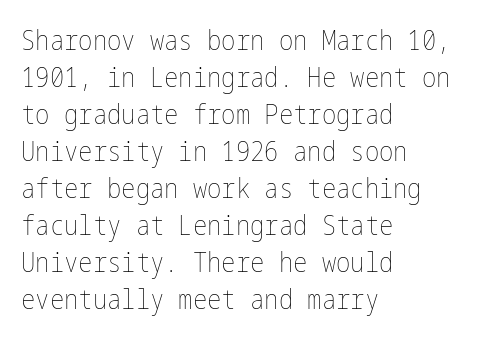
{"italic": "no", "bold": "no", "underline": "no", "align": "left", "line_spacing": "normal", "line_spacing_ratio": 1.37, "letter_spacing": "normal", "letter_spacing_em": 0.0, "glyph_px": 27}
